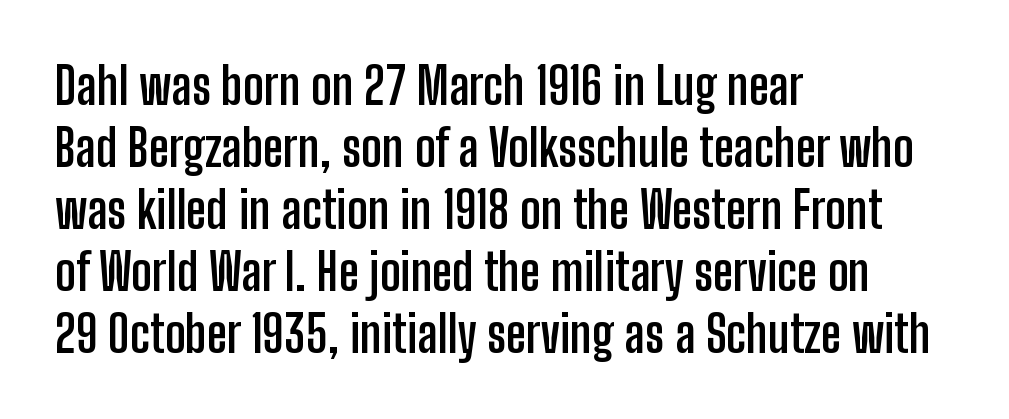
Italic: no, the glyphs are upright roman. Notice how thick the strokes are: this is what a full bold looks like. Observe the ordinary spacing: letters are neighbours, not strangers. I'd call this a sans setting — the letters go barefoot. The space directly below the letters is spotless. Each letter keeps its own natural width here, so spacing adapts to shape.
